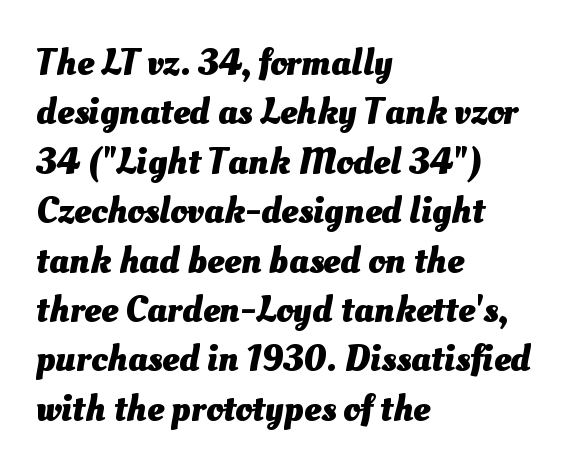
{"bold": "yes", "weight": "heavy", "width": "normal", "stroke_contrast": "medium", "x_height": "small", "monospaced": "no", "underline": "no", "align": "left", "line_spacing": "normal", "line_spacing_ratio": 1.3, "letter_spacing": "normal", "letter_spacing_em": 0.0, "glyph_px": 38}
